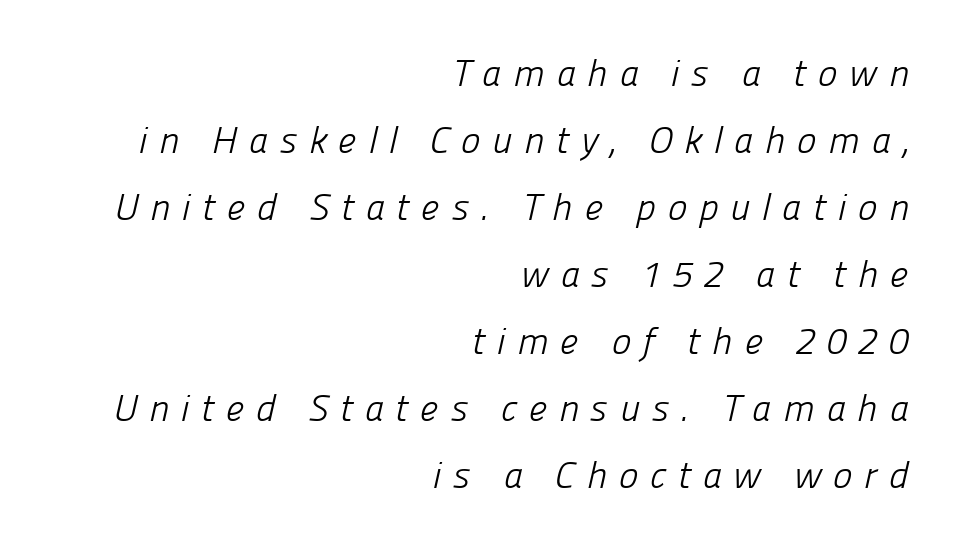
{"serif": "no", "bold": "no", "weight": "light", "width": "normal", "stroke_contrast": "low", "x_height": "medium", "monospaced": "no", "underline": "no", "align": "right", "line_spacing_ratio": 1.81, "letter_spacing": "wide", "letter_spacing_em": 0.31, "glyph_px": 37}
